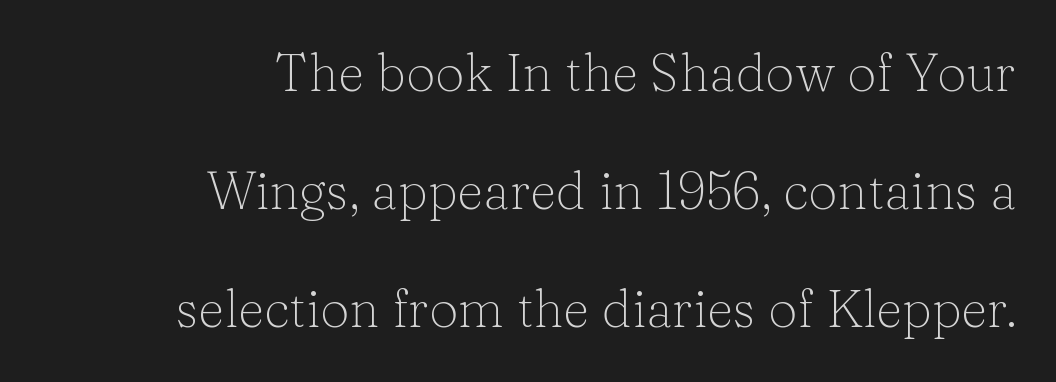
This is serif lettering, the kind often seen in printed books. This rendering leaves character spacing at its baseline value. Summary of weight: not heavy and not bold. Does the leading feel generous? Absolutely, it's lavish. This sample has the flowing, uneven cadence of proportional lettering.
